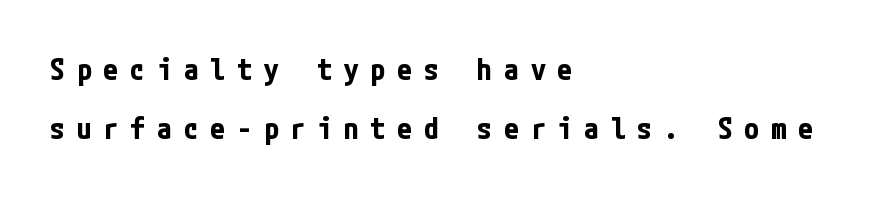
{"serif": "no", "italic": "no", "bold": "yes", "weight": "bold", "width": "condensed", "stroke_contrast": "low", "x_height": "medium", "underline": "no", "align": "left", "line_spacing": "loose", "line_spacing_ratio": 1.97, "letter_spacing": "wide", "letter_spacing_em": 0.39, "glyph_px": 30}
